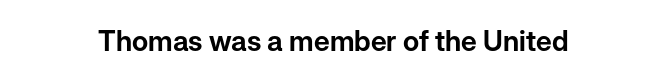
Tracking here is standard; glyphs follow each other at the usual distance. You can tell it's not italic because the verticals are truly vertical. Typographically, this falls in the sans-serif category. The letters advance in unequal steps, a hallmark of proportional type. No word sits above an underline.
